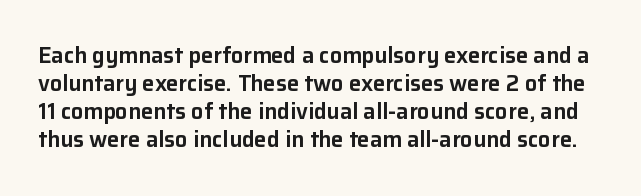
The image shows 22 px text type, upright; set normal line spacing (1.28x), normal letter spacing, not underlined.
